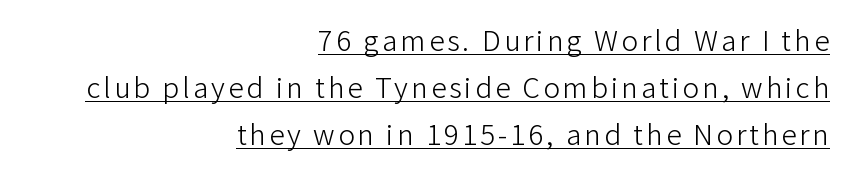
{"serif": "no", "italic": "no", "bold": "no", "weight": "light", "width": "normal", "stroke_contrast": "low", "x_height": "medium", "monospaced": "no", "underline": "yes", "align": "right", "line_spacing": "normal", "line_spacing_ratio": 1.67, "glyph_px": 28}
